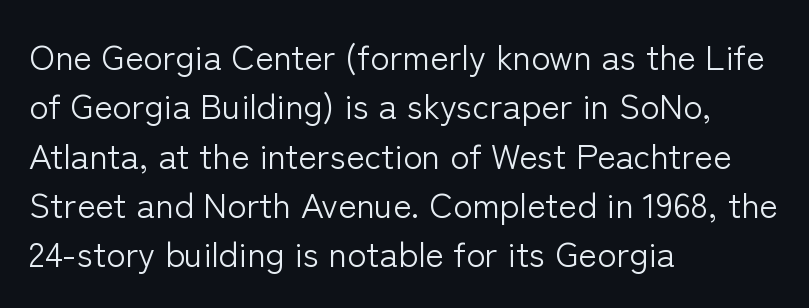
Q: Is the text bold? A: No.
Q: Is the text italic (slanted)? A: No, it is upright.
Q: Is the typeface a serif or a sans-serif typeface? A: Sans-serif.
Q: Is the text underlined? A: No.
Q: How is the paragraph aligned? A: Left-aligned.
Q: Is the spacing between letters normal or unusually wide? A: Normal.
Q: Is the spacing between lines tight, normal or loose? A: Normal.
Q: Width (condensed, normal, or wide)? A: Normal.
Q: Stroke contrast? A: Low.
Q: x-height? A: Medium.
Q: Monospaced? A: No.
